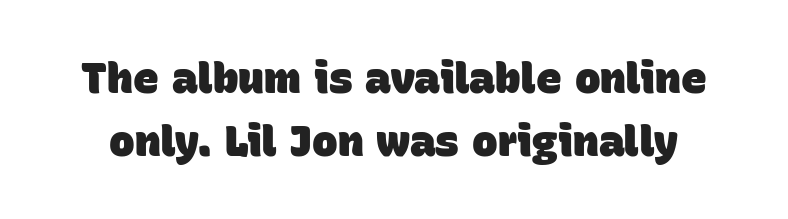
{"serif": "no", "bold": "yes", "weight": "heavy", "width": "normal", "stroke_contrast": "low", "x_height": "large", "monospaced": "no", "underline": "no", "line_spacing": "normal", "line_spacing_ratio": 1.46, "letter_spacing": "normal", "letter_spacing_em": 0.0, "glyph_px": 43}
